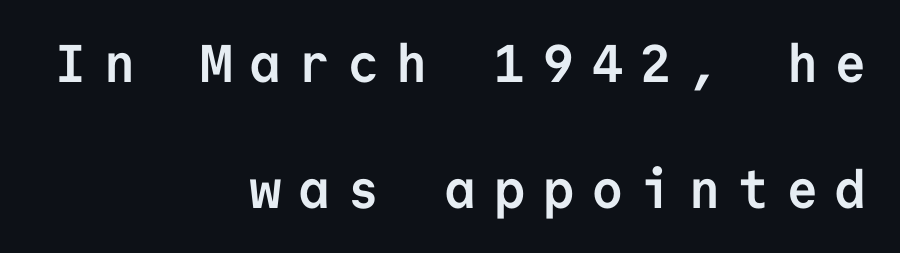
Q: Is the text bold? A: Yes.
Q: Is the text italic (slanted)? A: No, it is upright.
Q: Is the typeface a serif or a sans-serif typeface? A: Sans-serif.
Q: Is the text underlined? A: No.
Q: How is the paragraph aligned? A: Right-aligned.
Q: Is the spacing between letters normal or unusually wide? A: Unusually wide.
Q: Is the spacing between lines tight, normal or loose? A: Loose.
Q: Width (condensed, normal, or wide)? A: Normal.
Q: Stroke contrast? A: Low.
Q: x-height? A: Medium.
Q: Monospaced? A: Yes.
